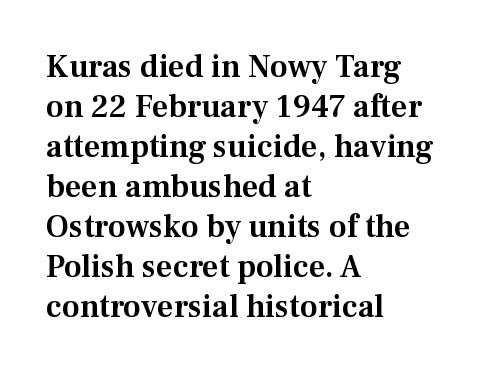
No word sits above an underline. The setting favours the left margin, as ordinary paragraphs usually do. Spacing verdict: proportional, widths tailored to each character. Upright lettering throughout.
